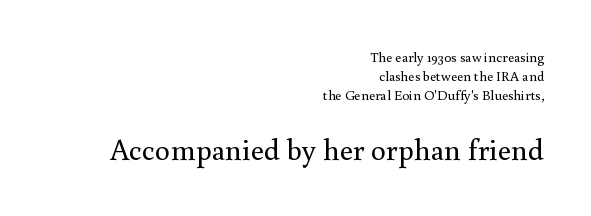
{"serif": "yes", "italic": "no", "bold": "no", "weight": "regular", "width": "normal", "stroke_contrast": "medium", "x_height": "small", "monospaced": "no", "underline": "no", "align": "right", "line_spacing": "normal", "line_spacing_ratio": 1.37, "letter_spacing": "normal", "letter_spacing_em": 0.0, "larger_block": "second", "size_ratio": 2.14, "glyph_px": 30}
